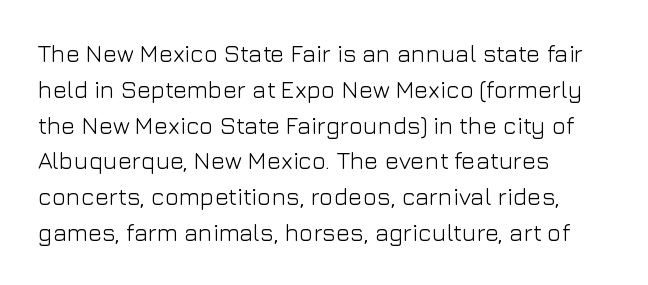
The setting favours the left margin, as ordinary paragraphs usually do. Upright lettering throughout. Letter spacing: default. No chunkiness to these letters — they're not bold.
